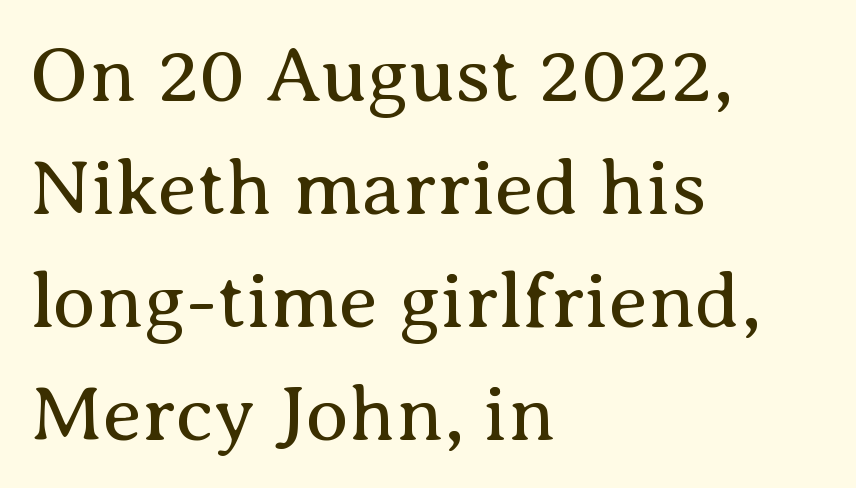
Reading down the column, the eye jumps a familiar distance to each next line. Each line starts at the same left margin while the right side varies. Descenders hang freely into open space. Spacing verdict: proportional, widths tailored to each character. I'd call this a serif setting — the letters wear small feet. Italic? Not at all — the glyphs are vertical.
